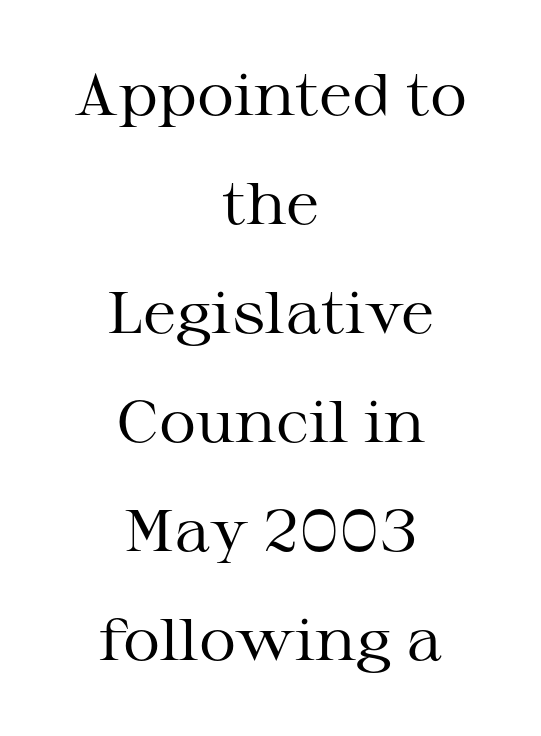
{"serif": "yes", "italic": "no", "bold": "no", "weight": "regular", "width": "wide", "stroke_contrast": "medium", "x_height": "medium", "monospaced": "no", "underline": "no", "align": "center", "line_spacing_ratio": 1.88, "letter_spacing": "normal", "letter_spacing_em": 0.0, "glyph_px": 58}
